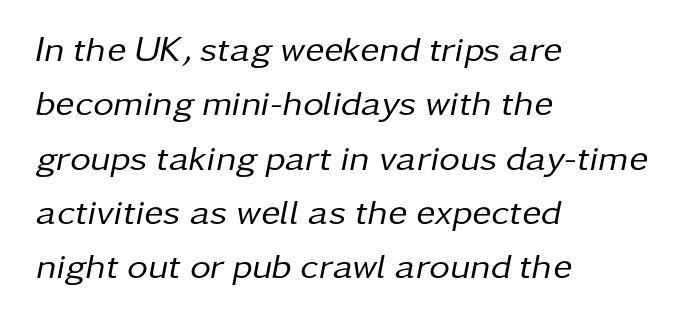
Q: Is the text bold? A: No.
Q: Is the text italic (slanted)? A: Yes, it leans right by about 11 degrees.
Q: Is the text underlined? A: No.
Q: How is the paragraph aligned? A: Left-aligned.
Q: Is the spacing between letters normal or unusually wide? A: Normal.
Q: Is the spacing between lines tight, normal or loose? A: Normal.
Q: Width (condensed, normal, or wide)? A: Normal.
Q: Stroke contrast? A: Low.
Q: x-height? A: Medium.
Q: Monospaced? A: No.
